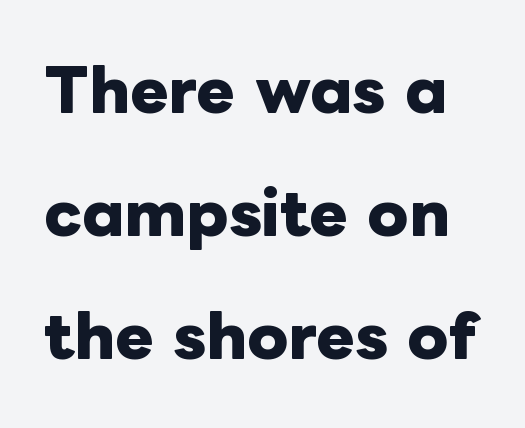
Unmarked baselines from the first word to the last. Students, note that the glyphs here touch the page at normal intervals. The block of text is sparse from top to bottom, with ample space between rows. In terms of posture, this sample is upright.
